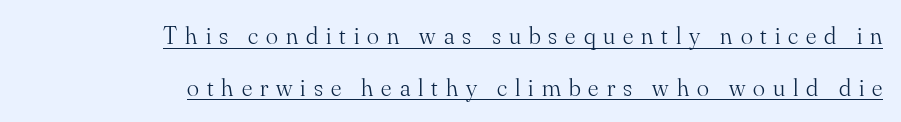
{"italic": "no", "bold": "no", "underline": "yes", "align": "right", "line_spacing": "loose", "line_spacing_ratio": 2.07, "letter_spacing": "wide", "letter_spacing_em": 0.32, "glyph_px": 25}
